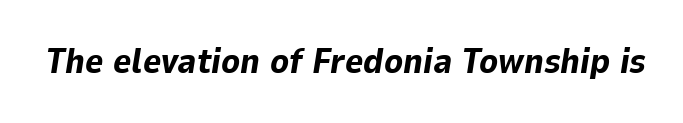
The strokes are fattened all the way to bold. Varying glyph widths throughout — classic text-font behaviour. There is no visible air inserted between adjacent glyphs. Each row of text sits above clean, open space.
